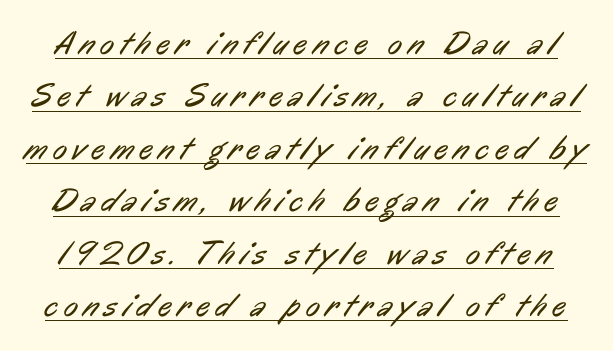
The image shows 33 px regular-weight, condensed sans-serif type; set normal line spacing (1.59x), underlined; low stroke contrast and a medium x-height.
